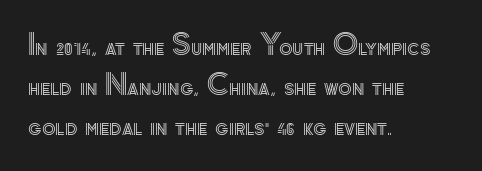
The image shows 28 px text type, upright; set left-aligned, normal line spacing (1.43x), normal letter spacing, not underlined; a small x-height.
